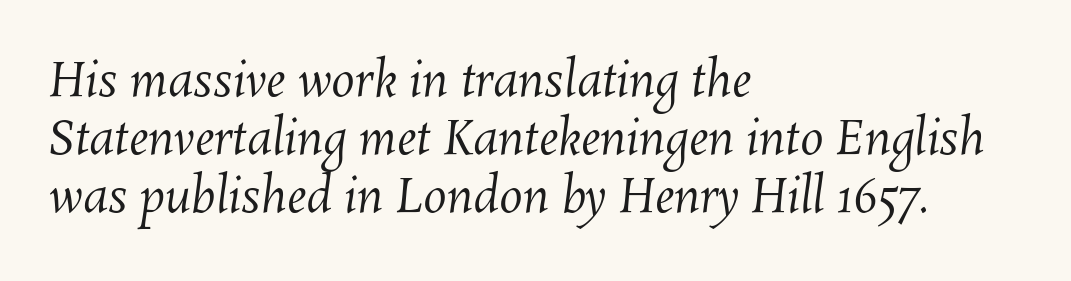
The image shows 47 px regular-weight type; set left-aligned, line spacing 1.23x, normal letter spacing, not underlined; medium stroke contrast and a medium x-height.
